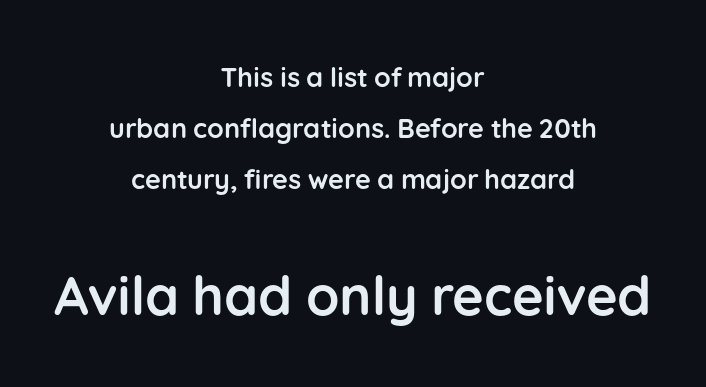
The image shows 54 px semibold sans-serif type, upright; set centered, line spacing 1.89x, normal letter spacing, not underlined; the second (bottom) block is 2.0x larger; low stroke contrast and a medium x-height.
